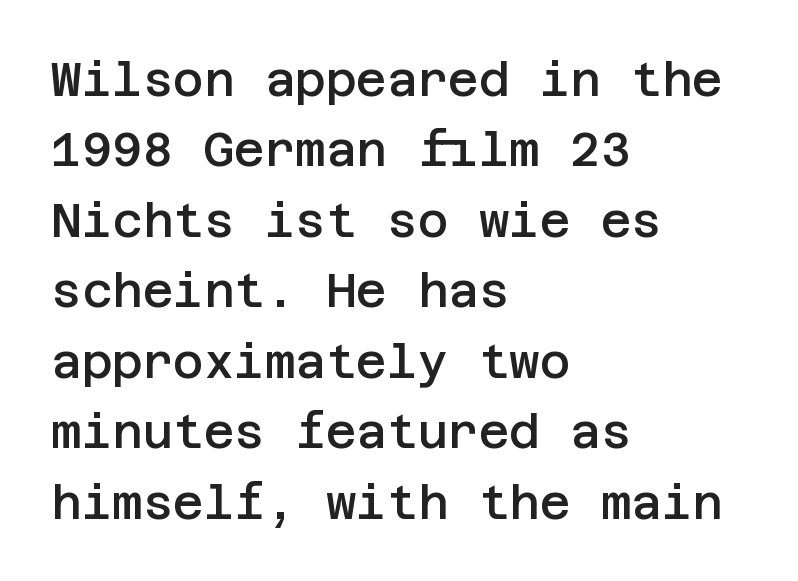
{"serif": "no", "italic": "no", "bold": "semi", "weight": "semibold", "width": "normal", "stroke_contrast": "low", "x_height": "large", "underline": "no", "align": "left", "line_spacing": "normal", "line_spacing_ratio": 1.5, "letter_spacing": "normal", "letter_spacing_em": 0.0, "glyph_px": 47}
